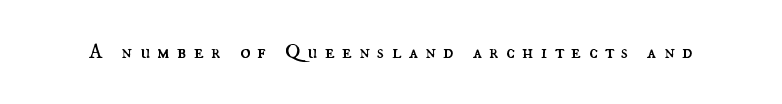
Q: Is the text bold? A: No.
Q: Is the text italic (slanted)? A: No, it is upright.
Q: Is the text underlined? A: No.
Q: Is the spacing between letters normal or unusually wide? A: Unusually wide.
